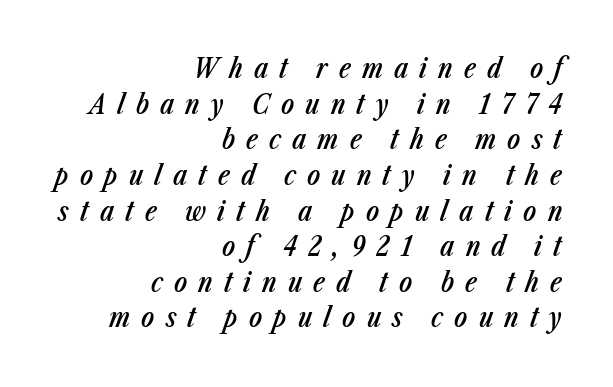
{"italic": "yes", "lean": "right", "slant_degrees": 23, "bold": "semi", "underline": "no", "align": "right", "line_spacing": "normal", "line_spacing_ratio": 1.32, "letter_spacing": "wide", "letter_spacing_em": 0.41, "glyph_px": 27}
